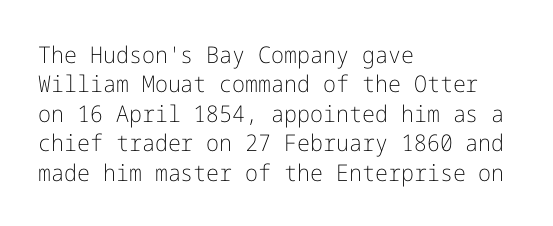
Q: Is the text bold? A: No.
Q: Is the text italic (slanted)? A: No, it is upright.
Q: Is the text underlined? A: No.
Q: How is the paragraph aligned? A: Left-aligned.
Q: Is the spacing between letters normal or unusually wide? A: Normal.
Q: Is the spacing between lines tight, normal or loose? A: Normal.
